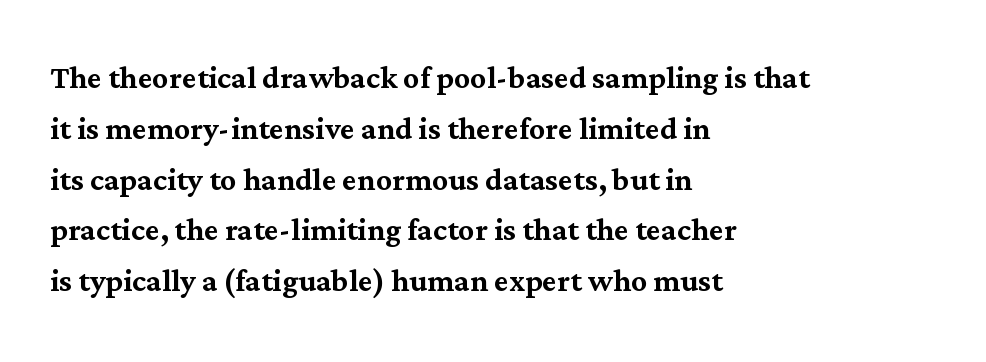
Q: Is the text italic (slanted)? A: No, it is upright.
Q: Is the typeface a serif or a sans-serif typeface? A: Serif.
Q: Is the text underlined? A: No.
Q: How is the paragraph aligned? A: Left-aligned.
Q: Is the spacing between letters normal or unusually wide? A: Normal.
Q: Is the spacing between lines tight, normal or loose? A: Normal.
Q: Width (condensed, normal, or wide)? A: Normal.
Q: Stroke contrast? A: Medium.
Q: x-height? A: Medium.
Q: Monospaced? A: No.
